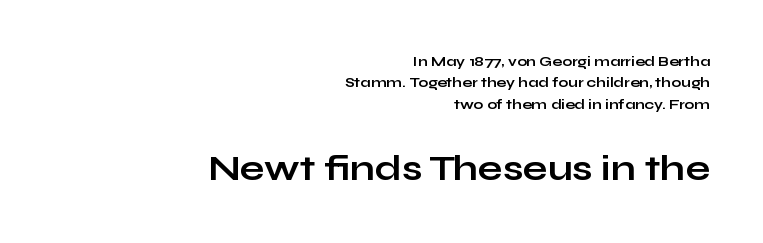
Q: Is the text bold? A: Yes.
Q: Is the text italic (slanted)? A: No, it is upright.
Q: Is the typeface a serif or a sans-serif typeface? A: Sans-serif.
Q: Is the text underlined? A: No.
Q: How is the paragraph aligned? A: Right-aligned.
Q: Is the spacing between letters normal or unusually wide? A: Normal.
Q: Is the spacing between lines tight, normal or loose? A: Normal.
Q: Which block of text is set in a larger size, the first (top) or the second (bottom)? A: The second (bottom) one.
Q: Width (condensed, normal, or wide)? A: Wide.
Q: Stroke contrast? A: Low.
Q: x-height? A: Medium.
Q: Monospaced? A: No.
